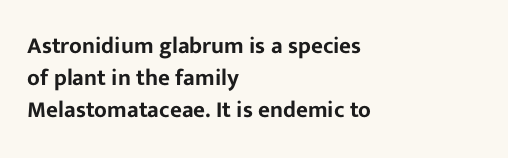
Q: Is the text italic (slanted)? A: No, it is upright.
Q: Is the text underlined? A: No.
Q: How is the paragraph aligned? A: Left-aligned.
Q: Is the spacing between letters normal or unusually wide? A: Normal.
Q: Is the spacing between lines tight, normal or loose? A: Normal.
